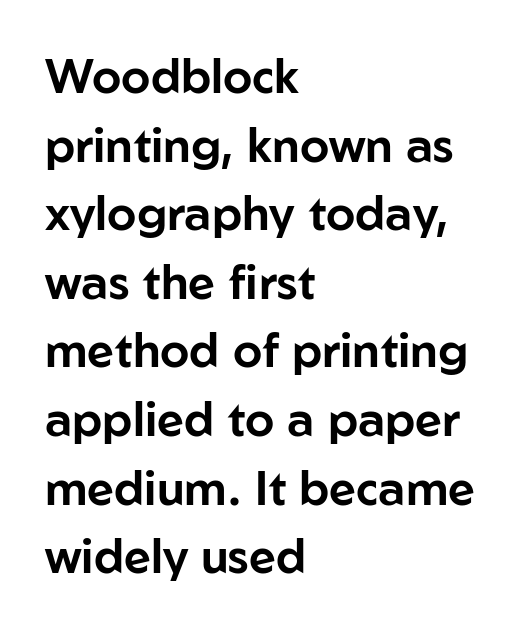
The image shows 47 px sans-serif type, upright; set left-aligned, normal line spacing (1.46x), normal letter spacing, not underlined; low stroke contrast and a medium x-height.
